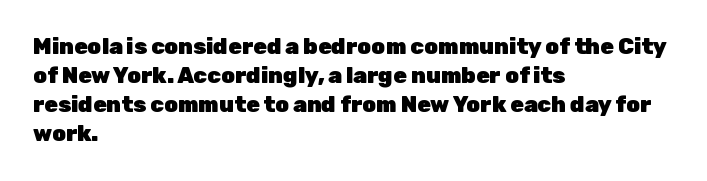
{"italic": "no", "bold": "yes", "underline": "no", "align": "left", "line_spacing": "normal", "line_spacing_ratio": 1.32, "letter_spacing": "normal", "letter_spacing_em": 0.0, "glyph_px": 22}
